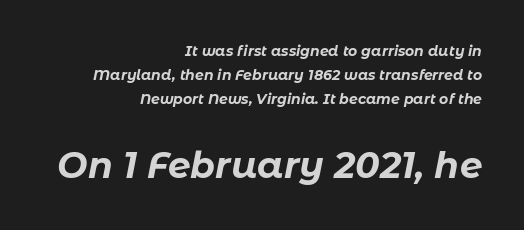
Nobody touched the tracking dial on this one. Slant detected: the letters are inclined. The letters advance in unequal steps, a hallmark of proportional type. Type size steps up from the first block to the second. Lines of text with bare space underneath.
